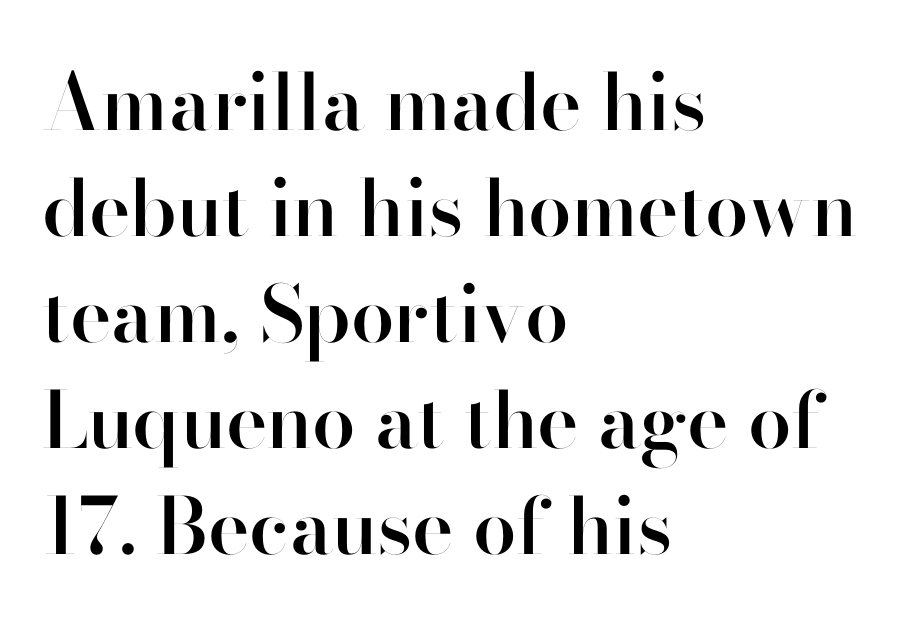
Q: Is the text bold? A: Semi-bold.
Q: Is the text italic (slanted)? A: No, it is upright.
Q: Is the typeface a serif or a sans-serif typeface? A: Sans-serif.
Q: Is the text underlined? A: No.
Q: How is the paragraph aligned? A: Left-aligned.
Q: Is the spacing between letters normal or unusually wide? A: Normal.
Q: Is the spacing between lines tight, normal or loose? A: Normal.
Q: Width (condensed, normal, or wide)? A: Normal.
Q: Stroke contrast? A: High.
Q: x-height? A: Small.
Q: Monospaced? A: No.
